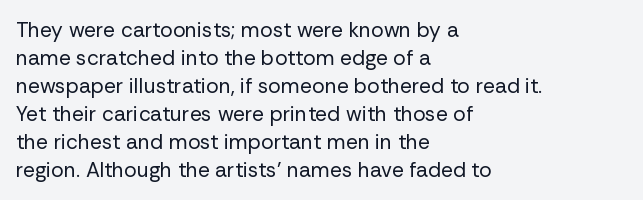
The image shows 21 px text type, upright; set left-aligned, normal line spacing (1.33x), normal letter spacing, not underlined.
